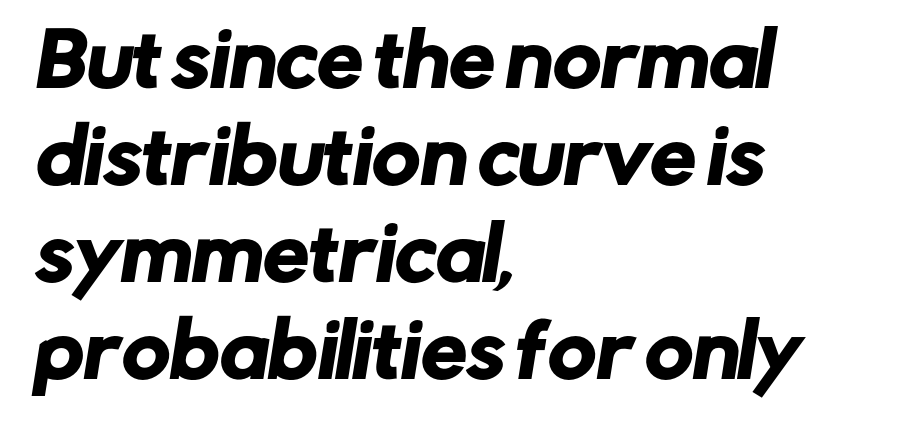
{"serif": "no", "width": "normal", "stroke_contrast": "low", "x_height": "medium", "monospaced": "no", "underline": "no", "align": "left", "line_spacing": "normal", "line_spacing_ratio": 1.33, "letter_spacing": "normal", "letter_spacing_em": 0.0, "glyph_px": 73}
